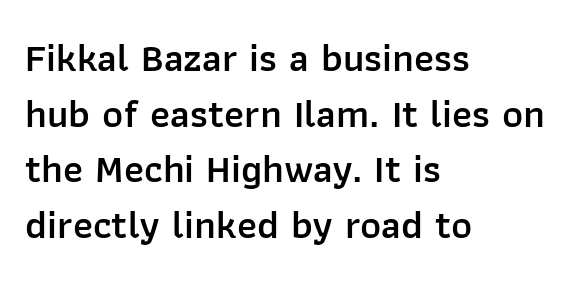
This is roman type, the default non-slanted kind. Quick note: interline space is typical. The face used here is proportionally spaced, like ordinary book or web type. The passage is arranged the way most books set body copy — flush left. Default kerning and tracking; the words read as compact shapes.
